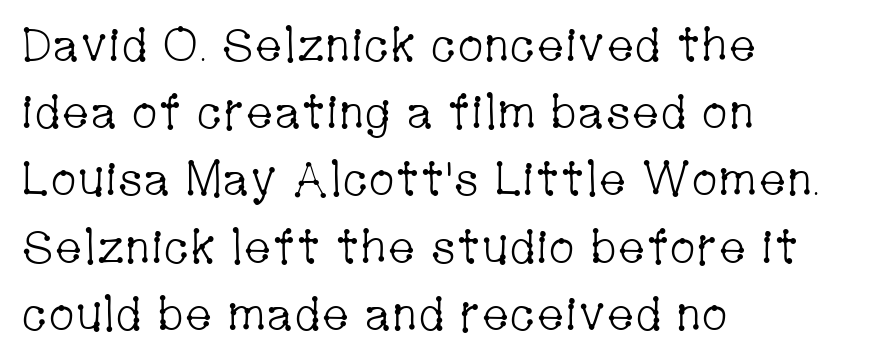
Varying glyph widths throughout — classic text-font behaviour. Serifs: yes, visible at the terminals of the letterforms. Leftover space on each line is placed entirely after the last word. A typesetter would call this leading conventional body-copy spacing. How are the letters spaced? Ordinarily, with no added tracking.
